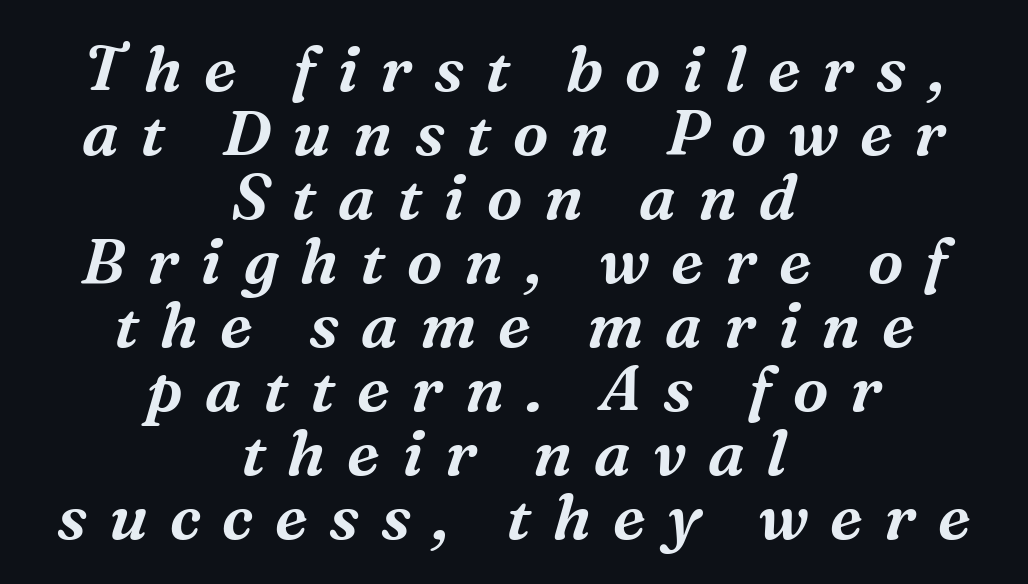
Vertically, the passage feels compressed, each row crowding the next. The whitespace from short lines is split evenly between both sides. Nobody drew a line under any word here. I'd call this a serif setting — the letters wear small feet. Do the characters align in a grid? No, the font is proportional. The axis of the letterforms is tilted away from vertical.
